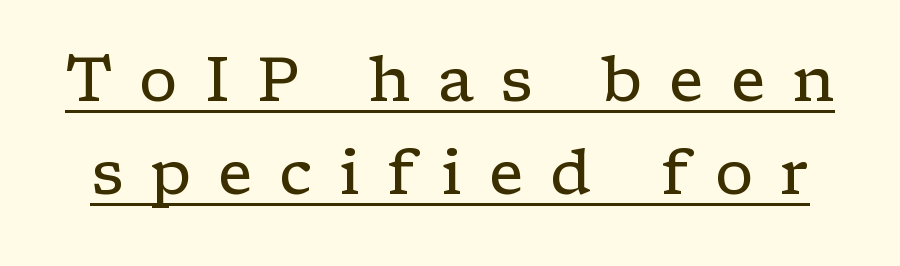
{"serif": "yes", "italic": "no", "bold": "no", "weight": "regular", "width": "wide", "stroke_contrast": "low", "x_height": "medium", "monospaced": "no", "underline": "yes", "line_spacing": "normal", "line_spacing_ratio": 1.5, "letter_spacing": "wide", "letter_spacing_em": 0.43, "glyph_px": 62}
